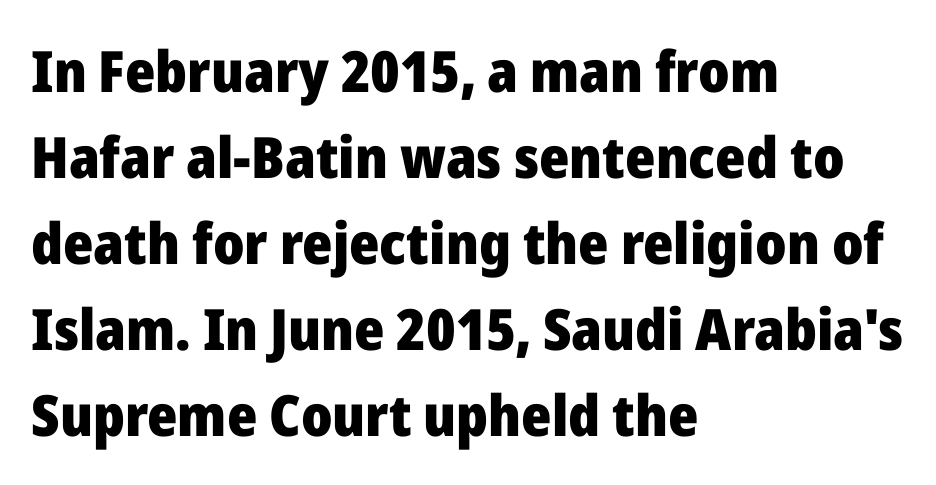
The image shows 57 px heavy sans-serif type, upright; set left-aligned, normal line spacing (1.51x), normal letter spacing, not underlined; low stroke contrast and a medium x-height.
